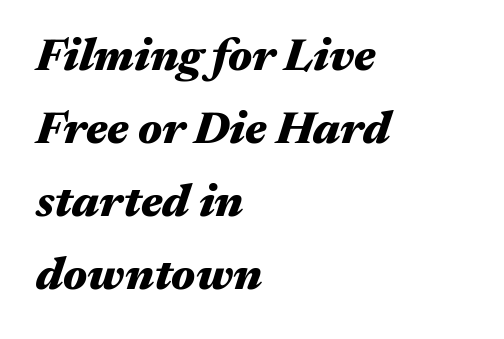
The rag falls on the right side of this text block. The passage shown is not underscored anywhere. The leading is moderate, giving the passage an even texture. Slant detected: the letters are inclined. Its strokes are broad and dark, the hallmark of bold type. Here the designer chose a conventional face with non-uniform glyph widths.
